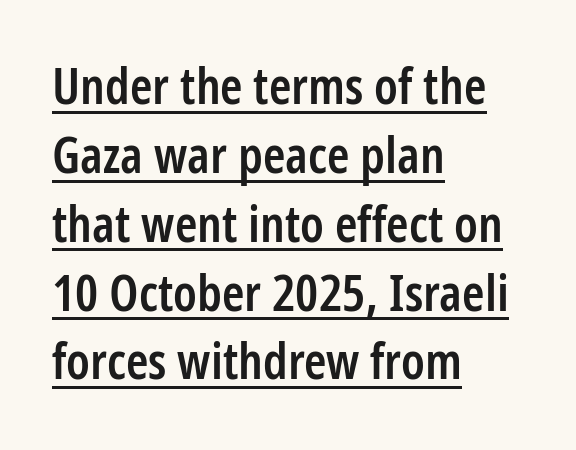
Q: Is the text bold? A: Semi-bold.
Q: Is the text italic (slanted)? A: No, it is upright.
Q: Is the typeface a serif or a sans-serif typeface? A: Sans-serif.
Q: Is the text underlined? A: Yes.
Q: How is the paragraph aligned? A: Left-aligned.
Q: Is the spacing between letters normal or unusually wide? A: Normal.
Q: Is the spacing between lines tight, normal or loose? A: Normal.
Q: Width (condensed, normal, or wide)? A: Condensed.
Q: Stroke contrast? A: Low.
Q: x-height? A: Medium.
Q: Monospaced? A: No.
